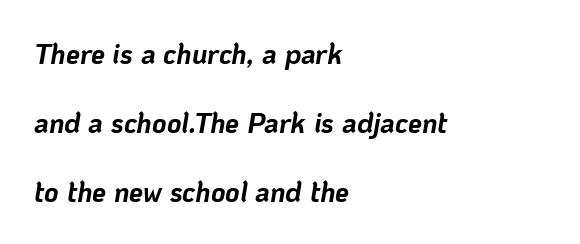
{"italic": "yes", "lean": "right", "slant_degrees": 10, "bold": "yes", "weight": "bold", "width": "normal", "stroke_contrast": "low", "x_height": "medium", "monospaced": "no", "underline": "no", "align": "left", "line_spacing": "loose", "line_spacing_ratio": 2.46, "letter_spacing": "normal", "letter_spacing_em": 0.0, "glyph_px": 28}
